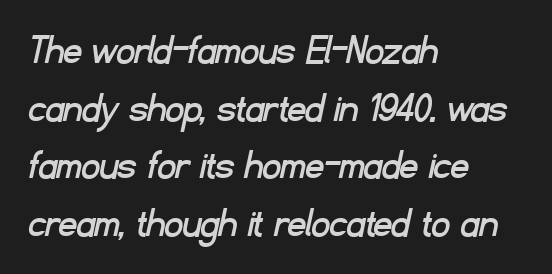
The image shows 44 px sans-serif type; set left-aligned, normal line spacing (1.31x), normal letter spacing, not underlined; low stroke contrast and a small x-height.
